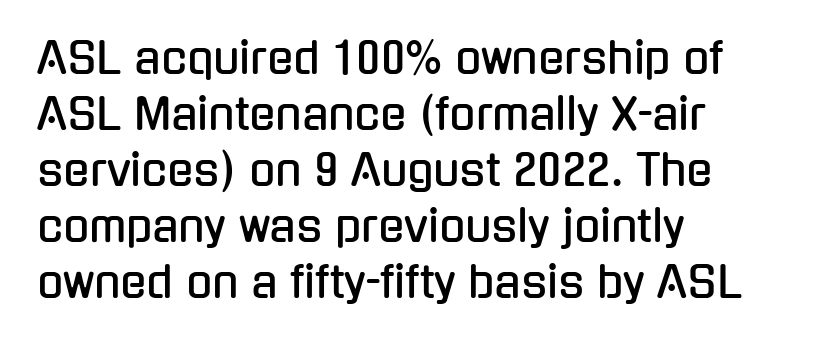
Q: Is the text italic (slanted)? A: No, it is upright.
Q: Is the typeface a serif or a sans-serif typeface? A: Sans-serif.
Q: Is the text underlined? A: No.
Q: How is the paragraph aligned? A: Left-aligned.
Q: Is the spacing between letters normal or unusually wide? A: Normal.
Q: Is the spacing between lines tight, normal or loose? A: Normal.
Q: Width (condensed, normal, or wide)? A: Condensed.
Q: Stroke contrast? A: Low.
Q: x-height? A: Medium.
Q: Monospaced? A: No.
